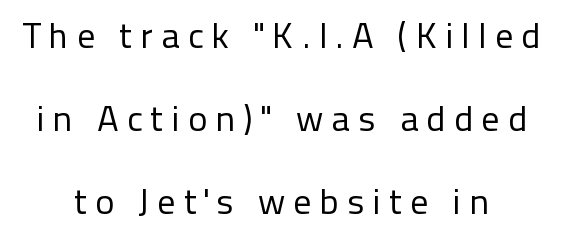
The characters display no serif detailing; their extremities are plain. Weight: regular or lighter. Descenders hang freely into open space. One-word summary of the alignment: center.
